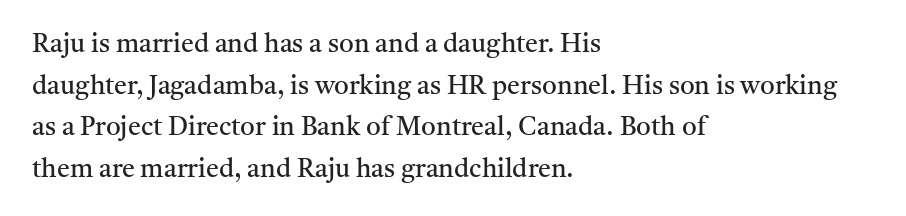
The image shows 26 px text type, upright; set left-aligned, normal line spacing (1.6x), normal letter spacing, not underlined.
